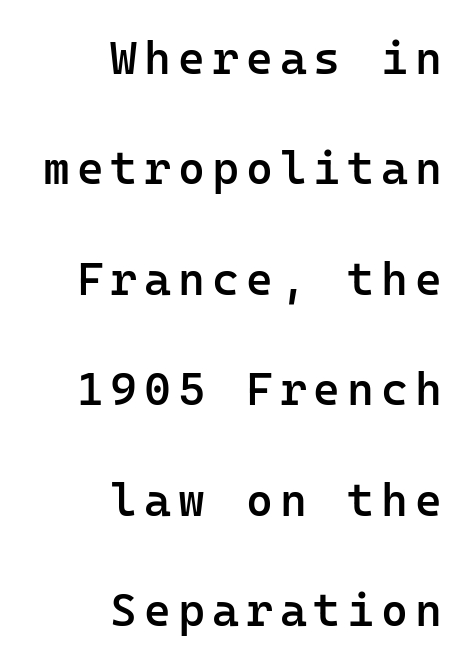
Widely set lines give the paragraph a tall, airy silhouette. Look at the bottom of the vertical strokes: they stop flat, with no serifs. The area under the type is left untouched. As a designer I'd log this as weight 600, semibold. Vertical strokes here are truly vertical.
